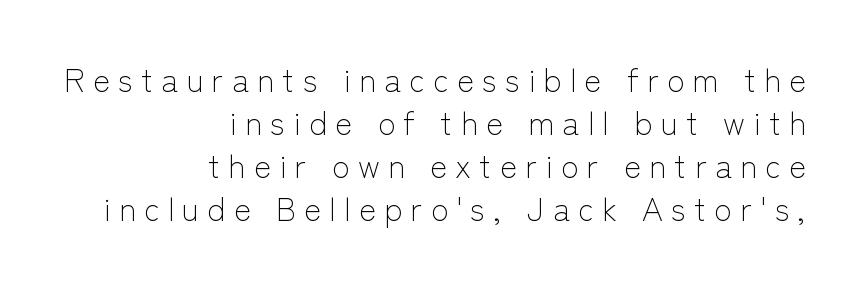
Students, note that the glyphs here are deliberately spaced far apart. This is roman type, the default non-slanted kind. The ragged edge is on the left, which tells us the setting is flush right. Font category for this specimen: sans-serif. Stroke thickness stays within the range of a standard reading face or lighter.
